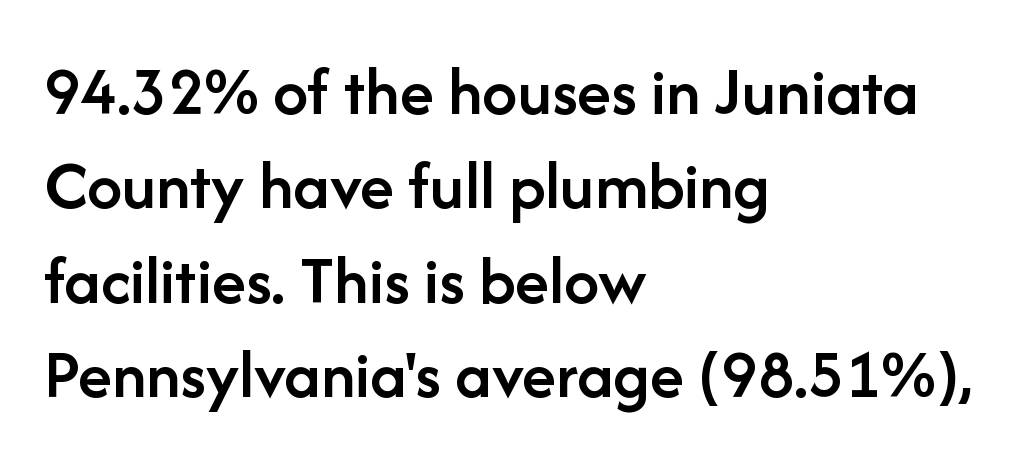
Proportional: the letters do not fall into vertical columns. Only glyphs here, with clear space below each row. The rendering keeps characters at their native spacing. Typographically, this falls in the sans-serif category.
